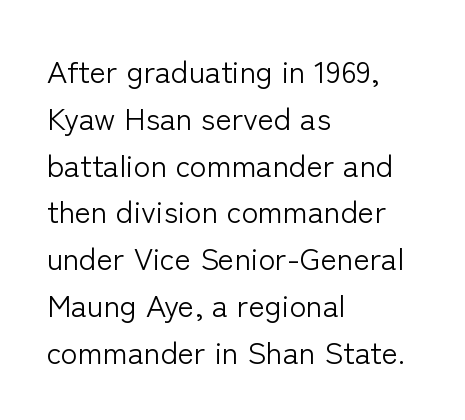
Q: Is the text bold? A: No.
Q: Is the text italic (slanted)? A: No, it is upright.
Q: Is the typeface a serif or a sans-serif typeface? A: Sans-serif.
Q: Is the text underlined? A: No.
Q: How is the paragraph aligned? A: Left-aligned.
Q: Is the spacing between letters normal or unusually wide? A: Normal.
Q: Is the spacing between lines tight, normal or loose? A: Normal.
Q: Width (condensed, normal, or wide)? A: Normal.
Q: Stroke contrast? A: Low.
Q: x-height? A: Medium.
Q: Monospaced? A: No.
